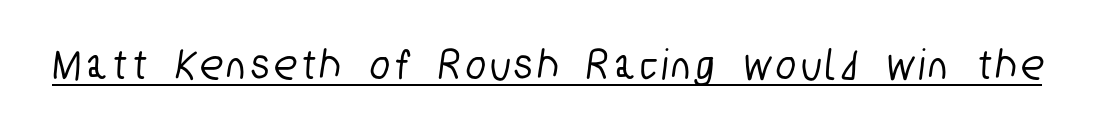
Q: Is the typeface a serif or a sans-serif typeface? A: Sans-serif.
Q: Is the text underlined? A: Yes.
Q: Width (condensed, normal, or wide)? A: Condensed.
Q: Stroke contrast? A: Low.
Q: x-height? A: Medium.
Q: Monospaced? A: No.
